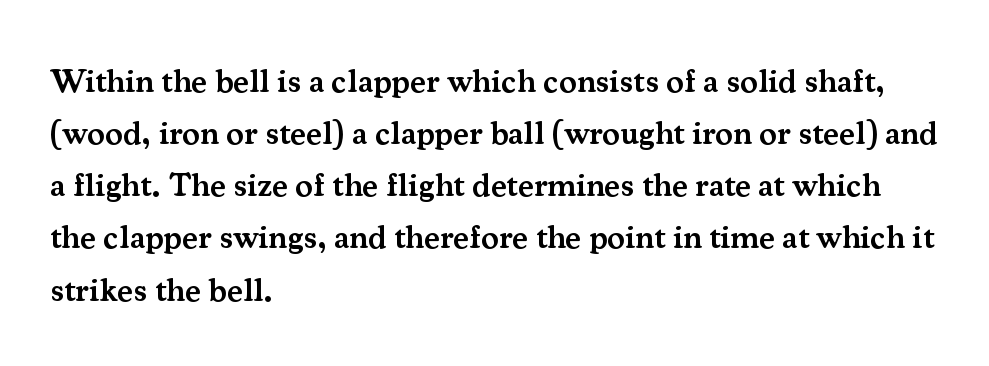
{"serif": "yes", "italic": "no", "bold": "semi", "weight": "semibold", "width": "normal", "stroke_contrast": "medium", "x_height": "small", "monospaced": "no", "underline": "no", "align": "left", "line_spacing": "normal", "line_spacing_ratio": 1.58, "letter_spacing": "normal", "letter_spacing_em": 0.0, "glyph_px": 33}
